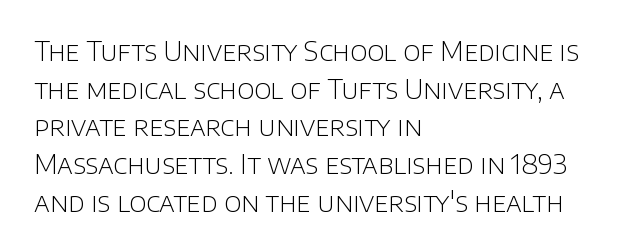
{"italic": "no", "bold": "no", "underline": "no", "align": "left", "line_spacing": "normal", "line_spacing_ratio": 1.45, "letter_spacing": "normal", "letter_spacing_em": 0.0, "glyph_px": 26}
